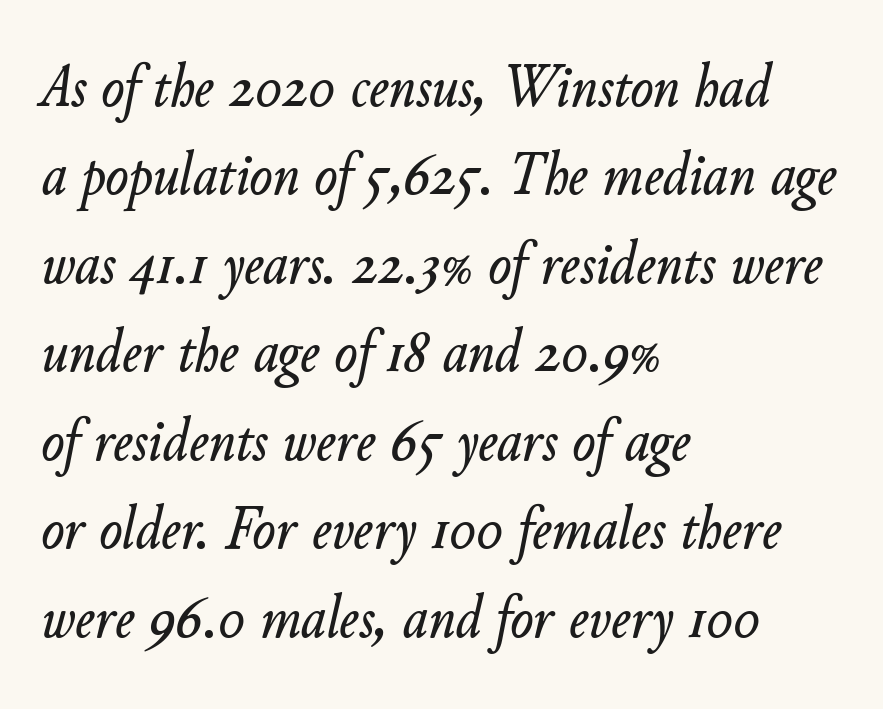
{"italic": "yes", "lean": "right", "slant_degrees": 11, "width": "normal", "stroke_contrast": "low", "x_height": "small", "monospaced": "no", "underline": "no", "align": "left", "line_spacing": "normal", "line_spacing_ratio": 1.45, "letter_spacing": "normal", "letter_spacing_em": 0.0, "glyph_px": 61}
